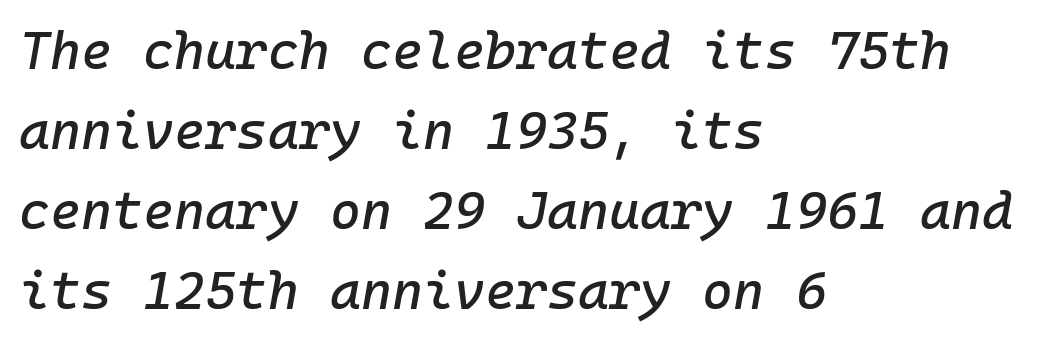
Layout note: lines flush left. Each letter, wide or thin by design, is forced into the same width here. A bare baseline throughout the passage. Honestly, the letter spacing is just normal — you wouldn't notice it. When letters slant like this, we call the style italic. This block has exactly the height ordinary leading produces.
